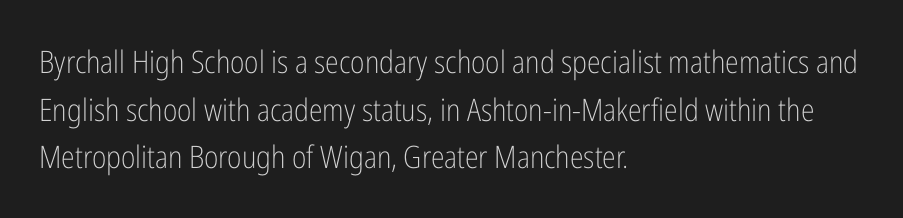
Heaviness? Minimal to ordinary, like unemphasized prose. Is there any slant? The stems are plumb. The characters display no serif detailing; their extremities are plain. In CSS terms this would be text-align: left. Successive baselines arrive at the customary interval.
